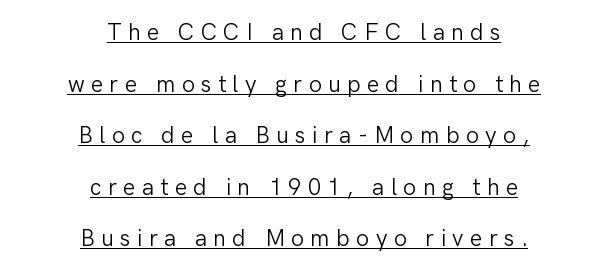
{"italic": "no", "bold": "no", "underline": "yes", "align": "center", "line_spacing": "loose", "line_spacing_ratio": 2.24, "letter_spacing": "wide", "letter_spacing_em": 0.28, "glyph_px": 23}
